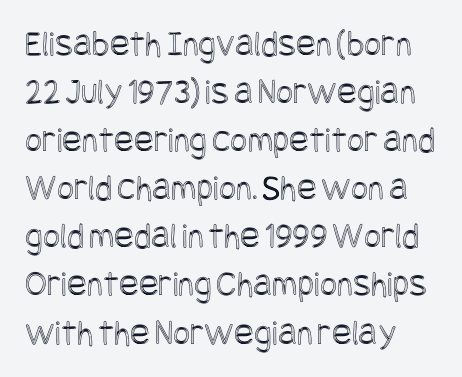
Q: Is the text italic (slanted)? A: No, it is upright.
Q: Is the text underlined? A: No.
Q: Is the spacing between letters normal or unusually wide? A: Normal.
Q: Is the spacing between lines tight, normal or loose? A: Normal.
Q: Width (condensed, normal, or wide)? A: Condensed.
Q: x-height? A: Large.
